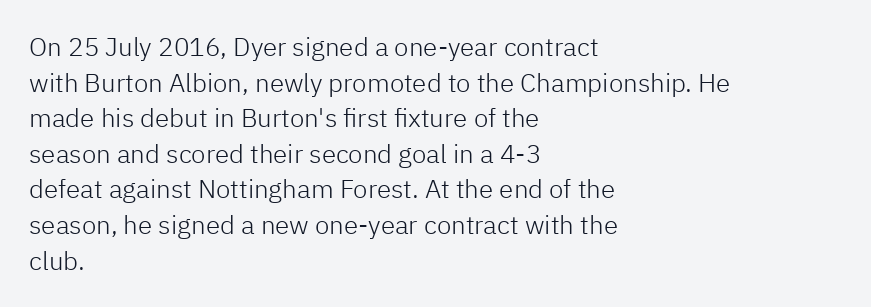
The image shows 26 px text type, upright; set left-aligned, normal line spacing (1.37x), normal letter spacing, not underlined.
